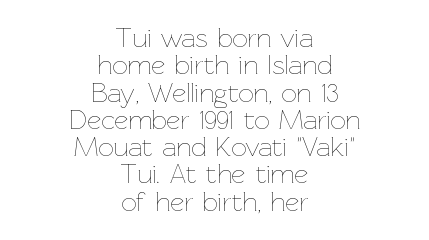
Q: Is the text bold? A: No.
Q: Is the text italic (slanted)? A: No, it is upright.
Q: Is the text underlined? A: No.
Q: How is the paragraph aligned? A: Centered.
Q: Is the spacing between letters normal or unusually wide? A: Normal.
Q: Is the spacing between lines tight, normal or loose? A: Tight.
